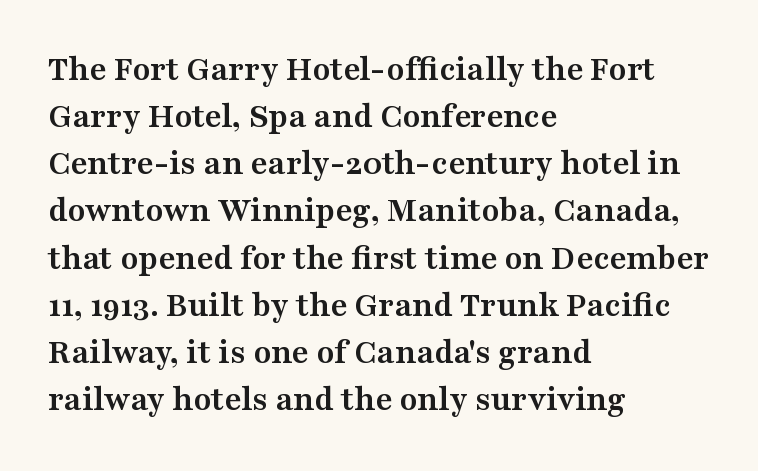
The image shows 36 px semibold, wide serif type, upright; set left-aligned, normal line spacing (1.31x), normal letter spacing, not underlined; medium stroke contrast and a medium x-height.
